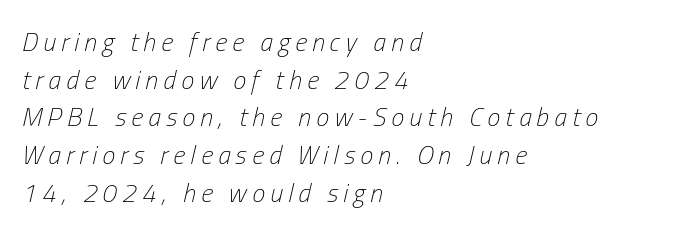
Q: Is the text bold? A: No.
Q: Is the text italic (slanted)? A: Yes, it leans right by about 13 degrees.
Q: Is the text underlined? A: No.
Q: How is the paragraph aligned? A: Left-aligned.
Q: Is the spacing between letters normal or unusually wide? A: Unusually wide.
Q: Is the spacing between lines tight, normal or loose? A: Normal.
